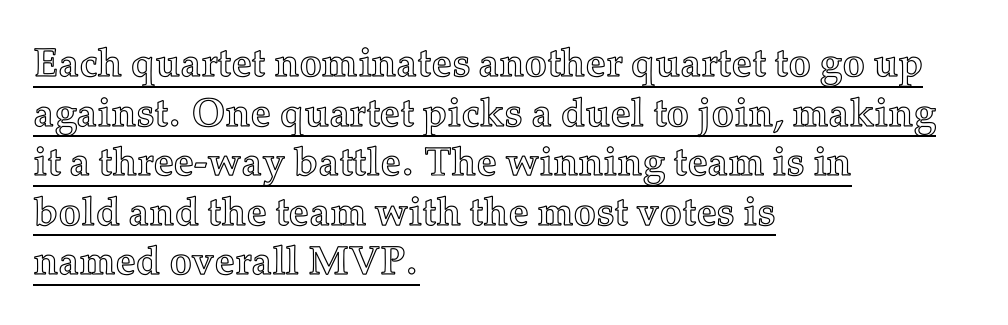
The image shows 40 px text type, upright; set left-aligned, line spacing 1.24x, normal letter spacing, underlined; a medium x-height.
